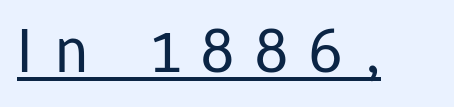
{"serif": "no", "italic": "no", "bold": "no", "weight": "regular", "width": "normal", "stroke_contrast": "low", "x_height": "medium", "monospaced": "no", "underline": "yes", "letter_spacing": "wide", "letter_spacing_em": 0.35, "glyph_px": 65}
